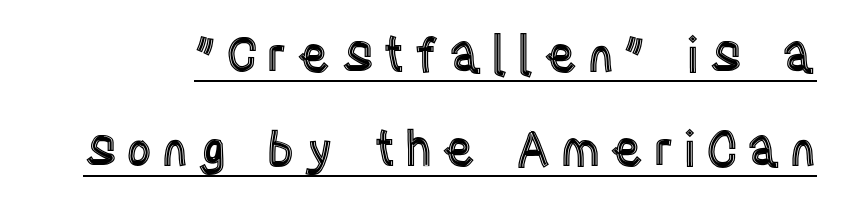
{"italic": "no", "width": "condensed", "x_height": "large", "monospaced": "no", "underline": "yes", "line_spacing": "loose", "line_spacing_ratio": 1.92, "glyph_px": 49}
